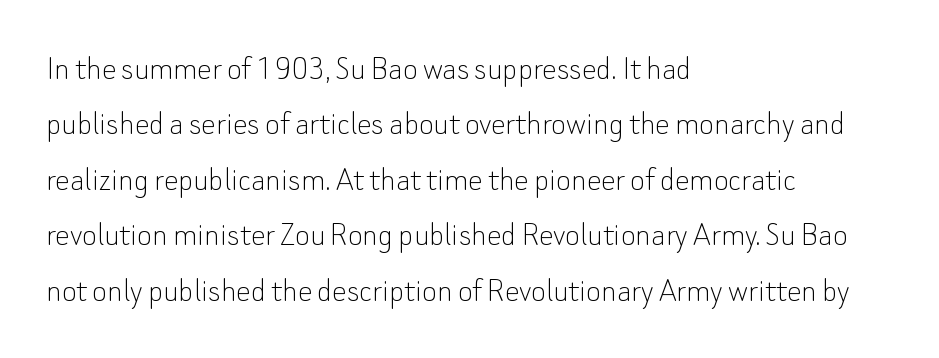
Tracking here is standard; glyphs follow each other at the usual distance. The vertical gap from one line to the next is medium. The foot of each line stays bare and open. A typesetter would label this face a sans. Line beginnings align vertically; line endings do not.
